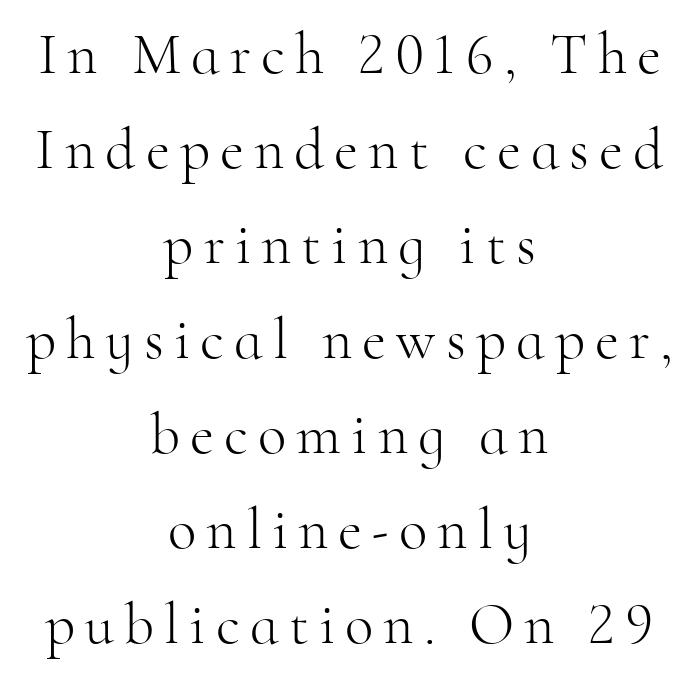
The letters advance in unequal steps, a hallmark of proportional type. Every stem runs plumb, perpendicular to the baseline. Caption: multi-line text, centered on the measure. The passage shown is not underscored anywhere. One glance says typical: line gaps are just what's usual.
